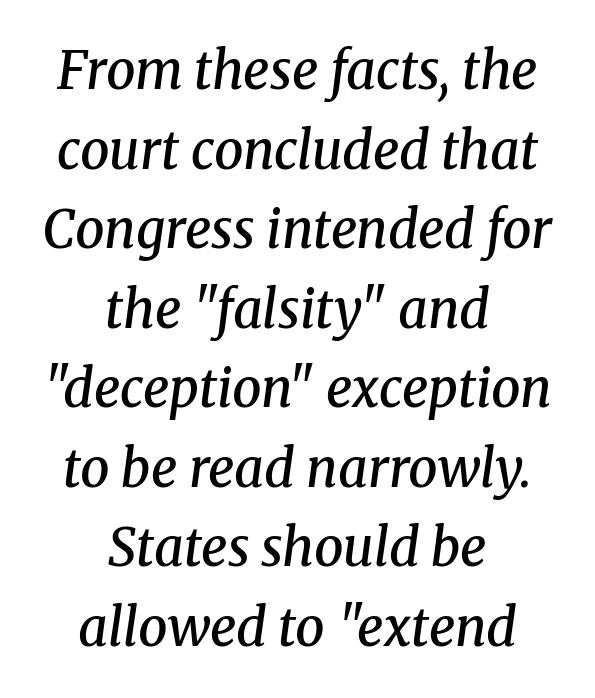
The rendering uses natural spacing where letterforms have individual widths. Caption: standard tracking, unaltered. Decoration check: the copy has no underline. Bold? Not quite — semibold, heavier than regular but stopping short.
